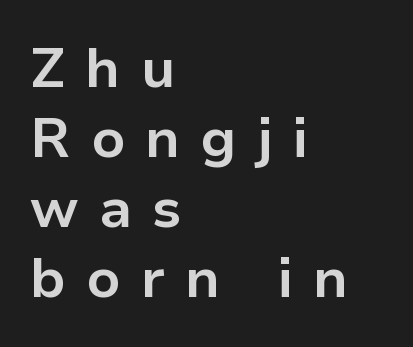
{"serif": "no", "italic": "no", "bold": "yes", "weight": "bold", "width": "normal", "stroke_contrast": "low", "x_height": "medium", "monospaced": "no", "underline": "no", "align": "left", "line_spacing": "normal", "line_spacing_ratio": 1.25, "letter_spacing": "wide", "letter_spacing_em": 0.36, "glyph_px": 56}
